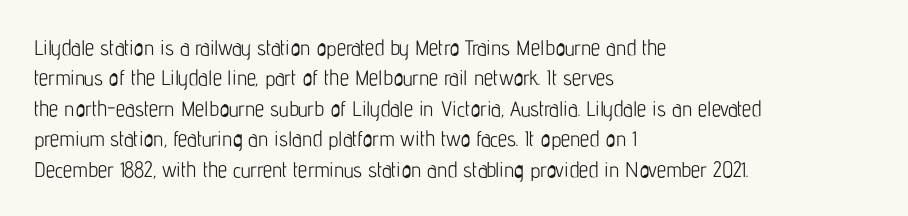
Letter spacing: default. Ink coverage per letter is moderate at most. The rag falls on the right side of this text block. Descenders are the only things crossing below the line. This block has exactly the height ordinary leading produces. This is the regular roman posture of the typeface.
